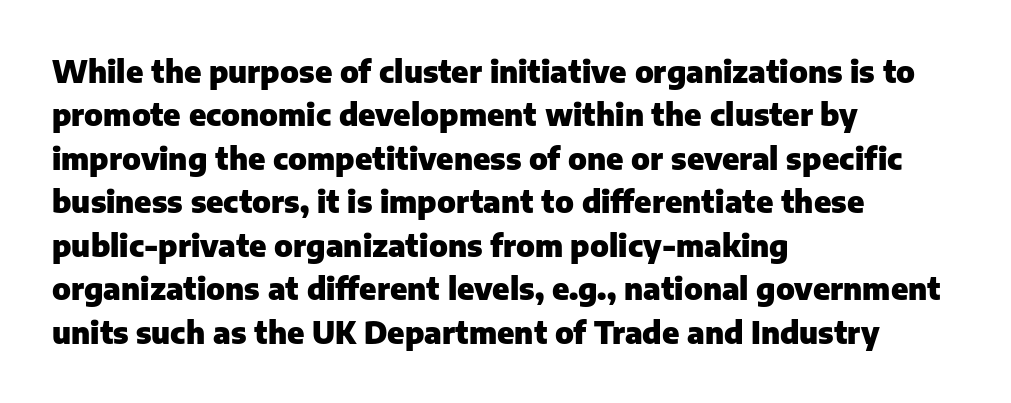
The passage shown is typeset with a sans-serif family. The gap between lines stays unmarked. Line spacing here is normal. Horizontal alignment here is leftward, the default for most running prose. The letters advance in unequal steps, a hallmark of proportional type.
